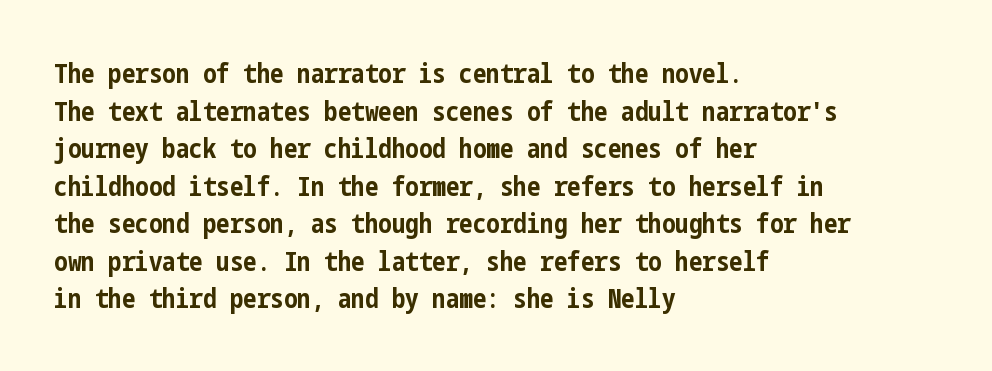
The image shows 27 px bold type, upright; set left-aligned, normal line spacing (1.39x), normal letter spacing, not underlined.
